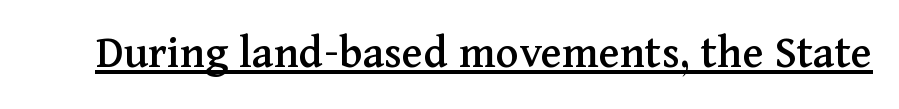
Q: Is the text italic (slanted)? A: No, it is upright.
Q: Is the typeface a serif or a sans-serif typeface? A: Serif.
Q: Is the text underlined? A: Yes.
Q: Is the spacing between letters normal or unusually wide? A: Normal.
Q: Width (condensed, normal, or wide)? A: Normal.
Q: Stroke contrast? A: Medium.
Q: x-height? A: Medium.
Q: Monospaced? A: No.
